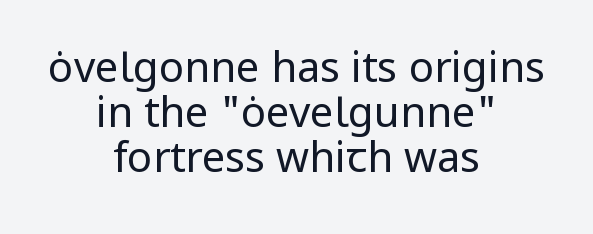
{"serif": "no", "italic": "no", "bold": "no", "weight": "regular", "width": "normal", "stroke_contrast": "low", "x_height": "medium", "monospaced": "no", "underline": "no", "align": "center", "line_spacing": "tight", "line_spacing_ratio": 1.07, "letter_spacing": "normal", "letter_spacing_em": 0.0, "glyph_px": 42}
